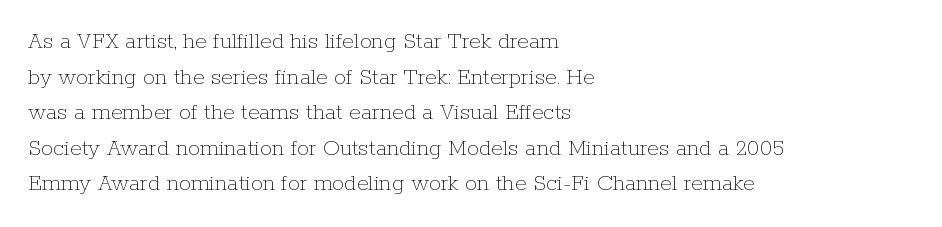
{"italic": "no", "bold": "no", "underline": "no", "align": "left", "line_spacing": "normal", "line_spacing_ratio": 1.48, "letter_spacing": "normal", "letter_spacing_em": 0.0, "glyph_px": 24}
